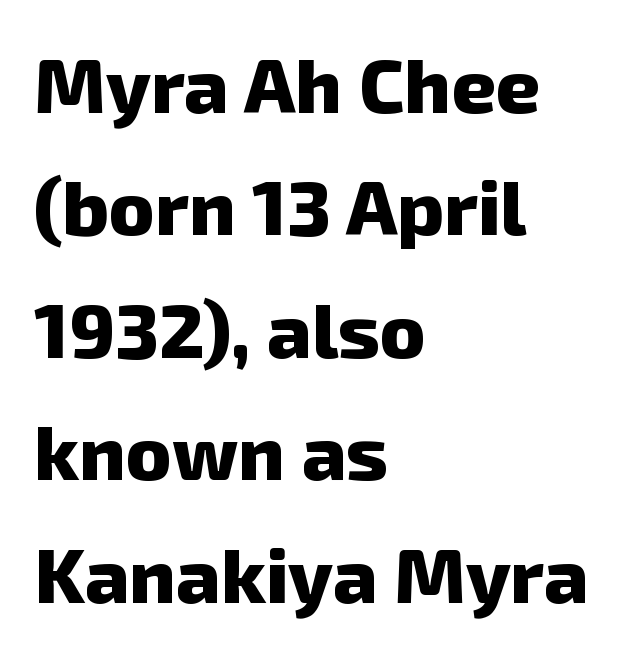
{"serif": "no", "bold": "yes", "weight": "heavy", "width": "normal", "stroke_contrast": "low", "x_height": "medium", "monospaced": "no", "underline": "no", "align": "left", "line_spacing": "normal", "line_spacing_ratio": 1.59, "letter_spacing": "normal", "letter_spacing_em": 0.0, "glyph_px": 77}
